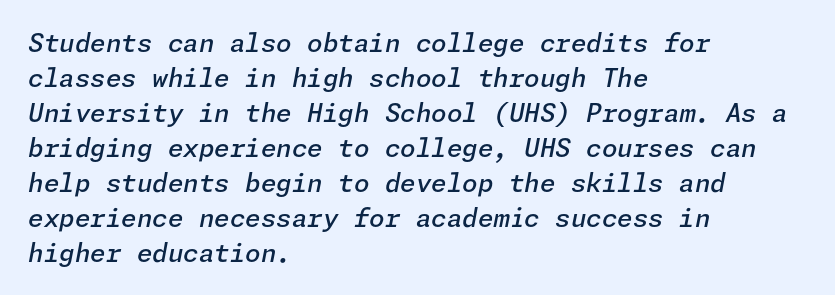
Caption: multi-line text, flush left, ragged right. Check the space under the baseline: it is left empty. Bold? Not quite — semibold, heavier than regular but stopping short. The lettering tilts uniformly, giving the passage an italic look.
